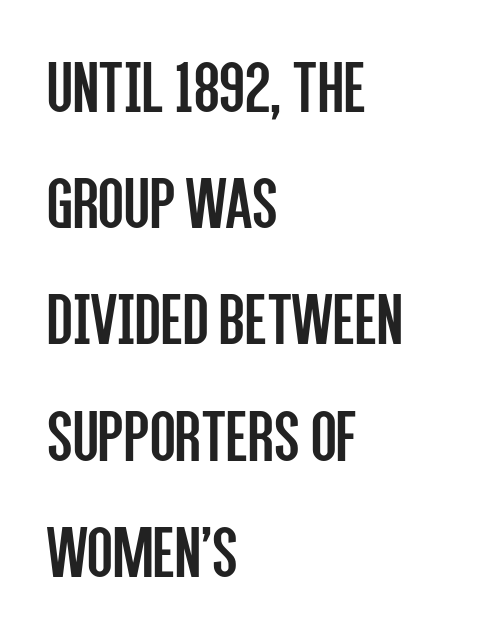
This is not heavy type; no bold has been used. The rendering anchors every line to the left-hand side. Summary of vertical rhythm: regular, with standard interline spacing. The letters stand straight up with perfectly vertical stems.
